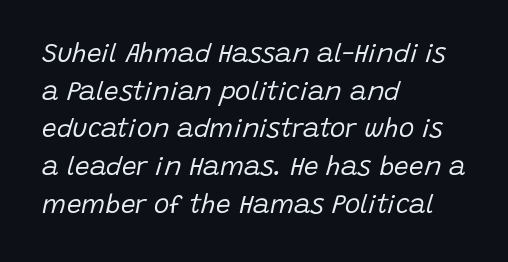
Q: Is the text bold? A: No.
Q: Is the text italic (slanted)? A: Yes, it leans right by about 15 degrees.
Q: Is the text underlined? A: No.
Q: How is the paragraph aligned? A: Left-aligned.
Q: Is the spacing between letters normal or unusually wide? A: Normal.
Q: Is the spacing between lines tight, normal or loose? A: Normal.
